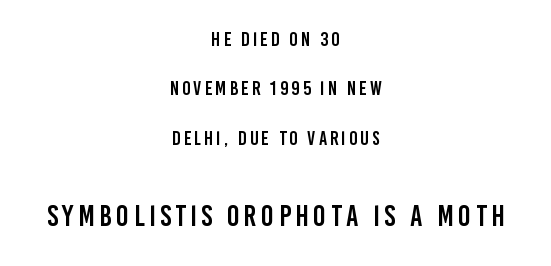
The image shows 30 px condensed sans-serif type, upright; set centered, loose line spacing (2.47x), not underlined; the second (bottom) block is 1.5x larger; low stroke contrast and a large x-height.
